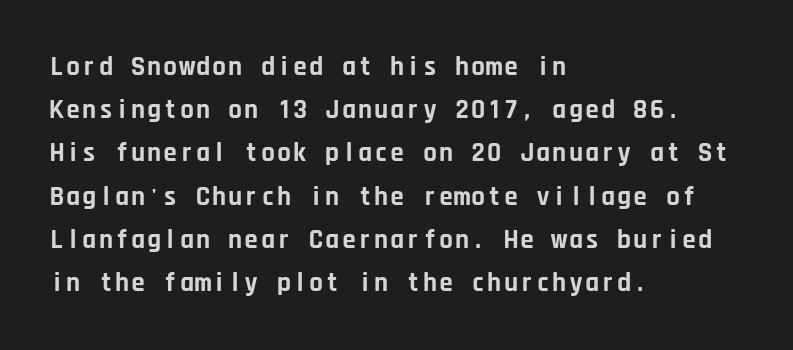
Layout note: lines flush left. Decoration check: the copy has no underline. Each new line begins a customary step beneath the previous one. The characters look thick and weighty, a clear bold. Do the letters lean? They stand straight.
